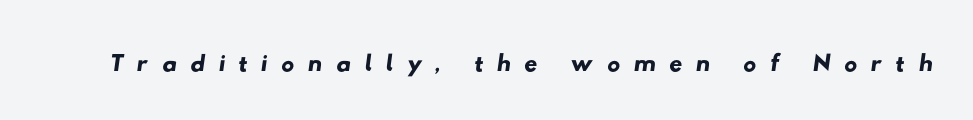
The glyphs in this specimen are sans serif. This sample uses expanded letter spacing, leaving extra air between glyphs. A clean baseline with only descenders dipping below it. Character widths vary here, with narrow letters taking less room than wide ones.
